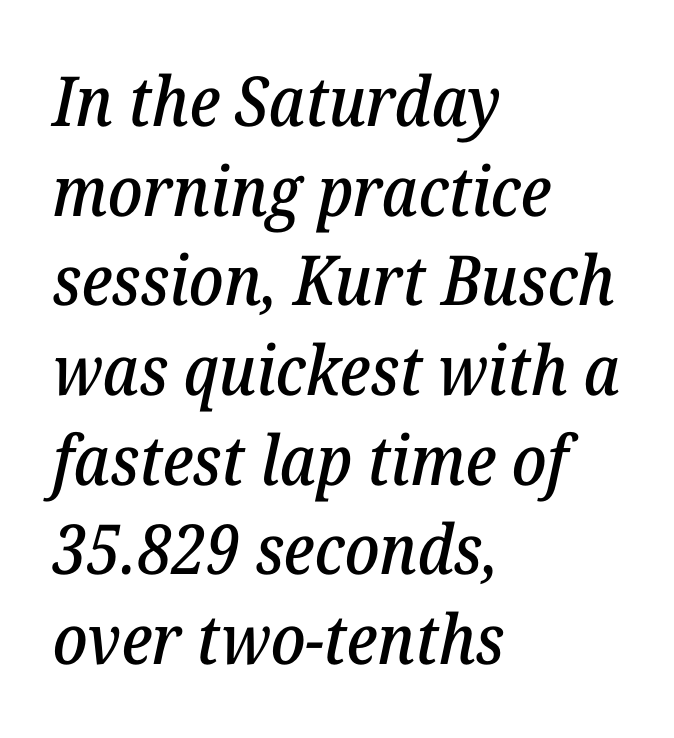
{"serif": "yes", "italic": "yes", "lean": "right", "slant_degrees": 12, "width": "normal", "stroke_contrast": "low", "x_height": "medium", "monospaced": "no", "underline": "no", "align": "left", "line_spacing": "normal", "line_spacing_ratio": 1.3, "letter_spacing": "normal", "letter_spacing_em": 0.0, "glyph_px": 69}
